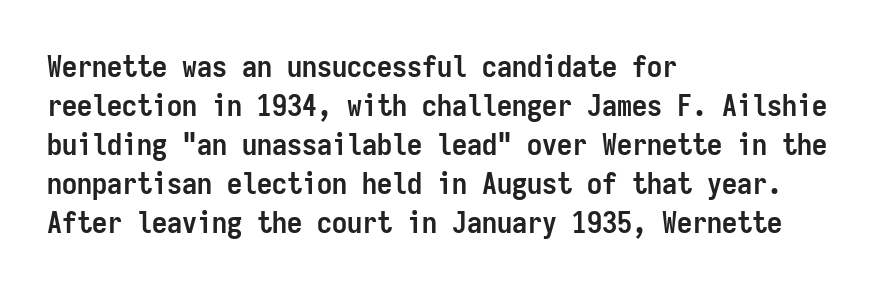
No italicization has been applied; the sample stays upright. Each line starts at the same left margin while the right side varies. Honestly, the letter spacing is just normal — you wouldn't notice it. Here the designer chose a console-style face with uniform glyph widths.
